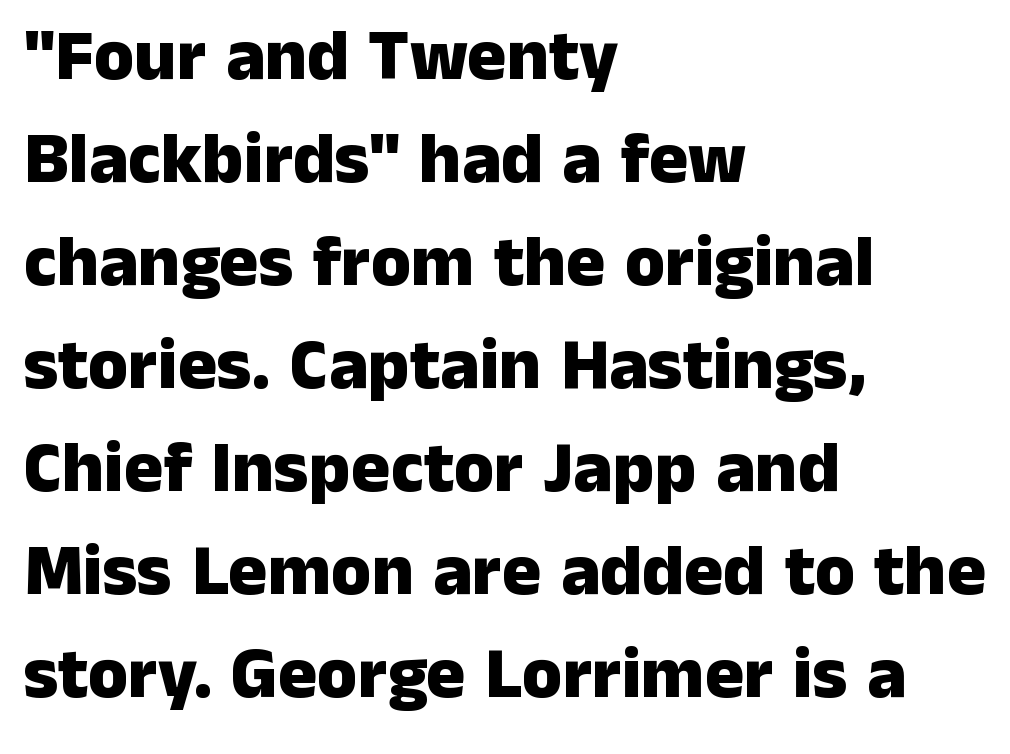
Letterform terminals end flat and unadorned throughout the passage. Chunky letters — that's bold for sure. The space beneath each line is pristine and unruled. Compared with typical body copy, the letter spacing here is the same.
